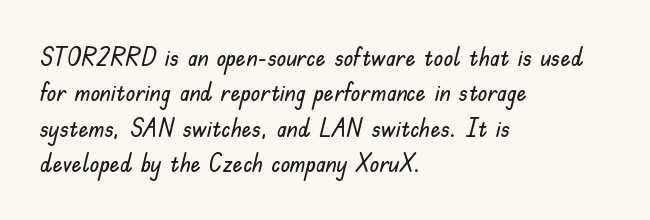
The image shows 25 px text type; set left-aligned, normal line spacing (1.42x), normal letter spacing, not underlined.
